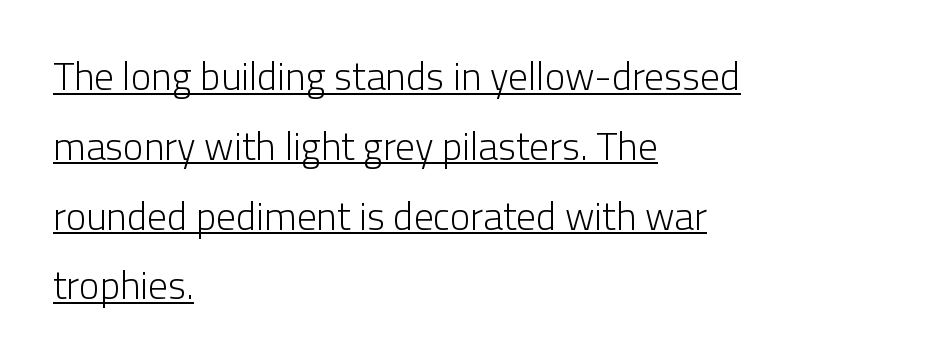
Q: Is the text bold? A: No.
Q: Is the text italic (slanted)? A: No, it is upright.
Q: Is the typeface a serif or a sans-serif typeface? A: Sans-serif.
Q: Is the text underlined? A: Yes.
Q: How is the paragraph aligned? A: Left-aligned.
Q: Is the spacing between letters normal or unusually wide? A: Normal.
Q: Width (condensed, normal, or wide)? A: Normal.
Q: Stroke contrast? A: Low.
Q: x-height? A: Medium.
Q: Monospaced? A: No.
